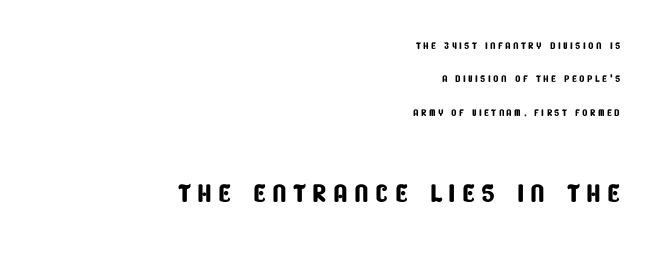
Bare-footed words on every line. These lines stand farther apart than default settings would place them. Observe the absence of serifs on each vertical stroke in this sample. Notice how the passage keeps a crisp vertical edge on the right only.
